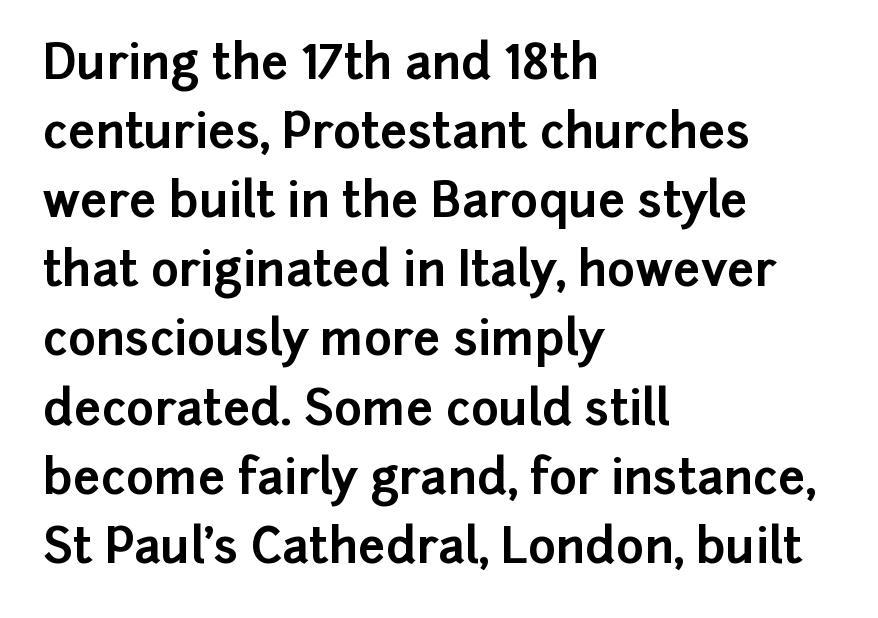
These lines were composed using upright roman letters. The rendering uses a moderate line-height, typical for paragraphs. The paragraph has a hard left edge and a soft right edge. Is the letter spacing exaggerated? No — it looks like the ordinary default. The sample has been set heavy, in full bold. Plain, unruled lines of type.
